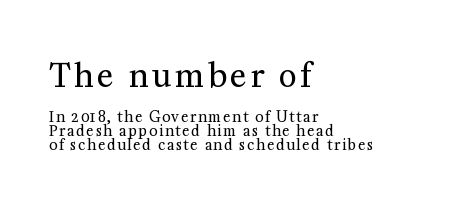
{"serif": "yes", "italic": "no", "bold": "no", "weight": "regular", "width": "normal", "stroke_contrast": "medium", "x_height": "medium", "monospaced": "no", "underline": "no", "align": "left", "line_spacing": "tight", "line_spacing_ratio": 1.01, "larger_block": "first", "size_ratio": 2.21, "glyph_px": 31}
